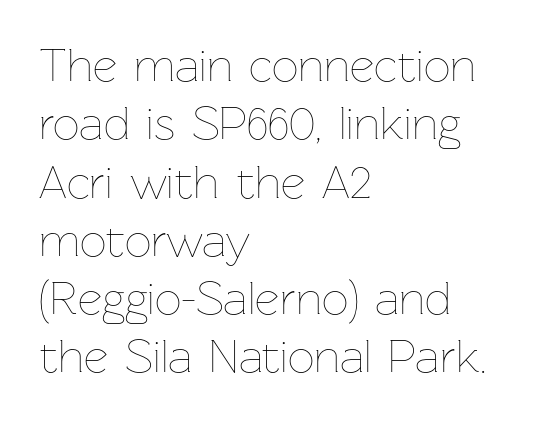
{"italic": "no", "bold": "no", "weight": "thin", "width": "normal", "stroke_contrast": "low", "x_height": "medium", "monospaced": "no", "underline": "no", "align": "left", "line_spacing_ratio": 1.24, "letter_spacing": "normal", "letter_spacing_em": 0.0, "glyph_px": 47}
